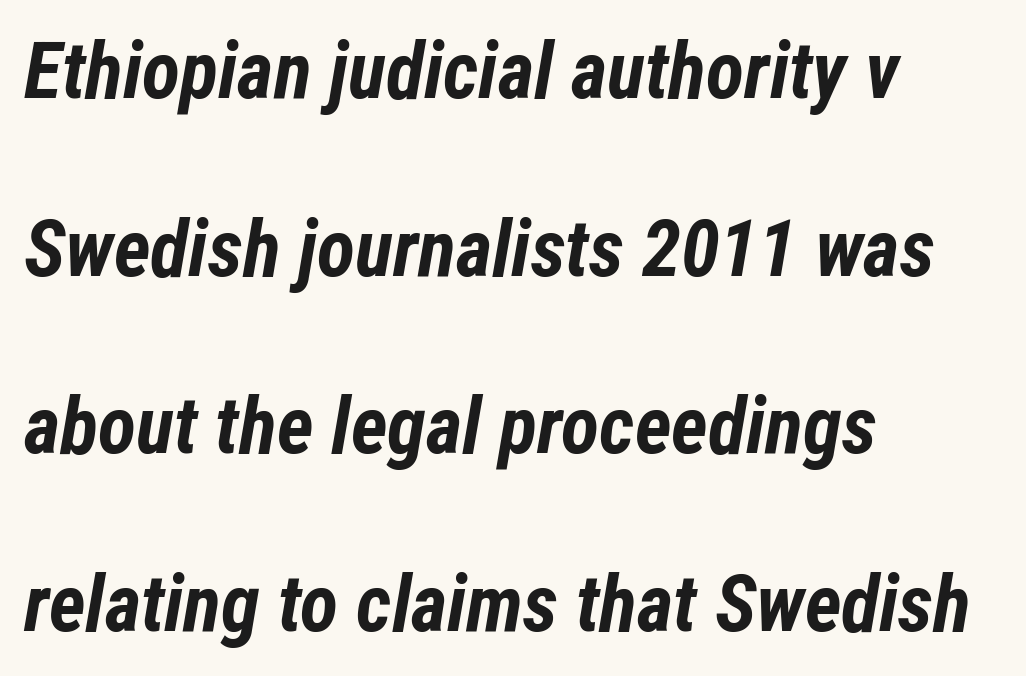
Q: Is the text bold? A: Yes.
Q: Is the text italic (slanted)? A: Yes, it leans right by about 12 degrees.
Q: Is the text underlined? A: No.
Q: How is the paragraph aligned? A: Left-aligned.
Q: Is the spacing between letters normal or unusually wide? A: Normal.
Q: Is the spacing between lines tight, normal or loose? A: Loose.
Q: Width (condensed, normal, or wide)? A: Condensed.
Q: Stroke contrast? A: Low.
Q: x-height? A: Medium.
Q: Monospaced? A: No.
